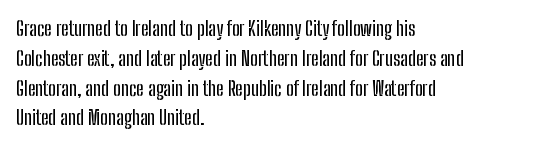
The image shows 20 px text type, upright; set left-aligned, normal line spacing (1.49x), normal letter spacing, not underlined.
